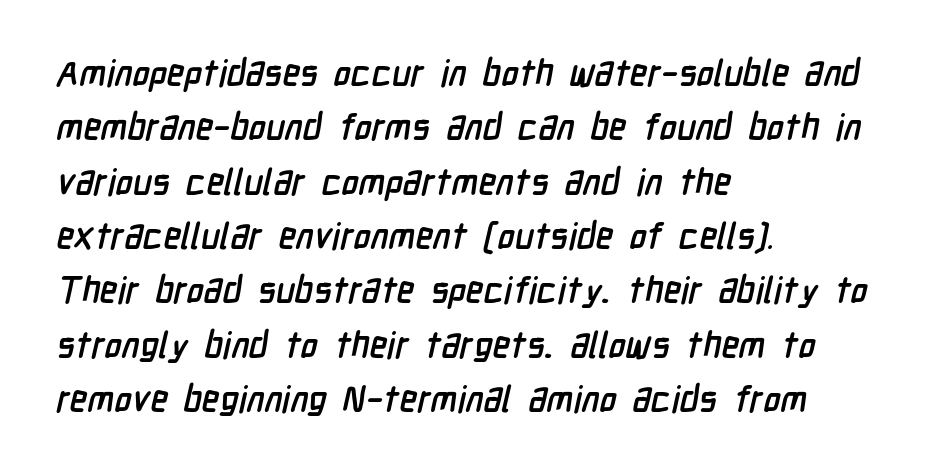
Q: Is the text bold? A: Yes.
Q: Is the typeface a serif or a sans-serif typeface? A: Sans-serif.
Q: Is the text underlined? A: No.
Q: How is the paragraph aligned? A: Left-aligned.
Q: Is the spacing between letters normal or unusually wide? A: Normal.
Q: Is the spacing between lines tight, normal or loose? A: Normal.
Q: Width (condensed, normal, or wide)? A: Condensed.
Q: Stroke contrast? A: Low.
Q: x-height? A: Medium.
Q: Monospaced? A: No.
